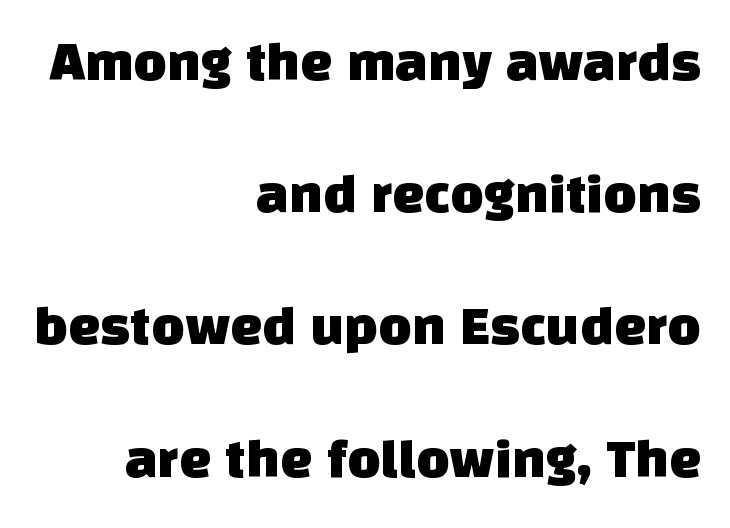
Q: Is the typeface a serif or a sans-serif typeface? A: Sans-serif.
Q: Is the text underlined? A: No.
Q: How is the paragraph aligned? A: Right-aligned.
Q: Is the spacing between letters normal or unusually wide? A: Normal.
Q: Is the spacing between lines tight, normal or loose? A: Loose.
Q: Width (condensed, normal, or wide)? A: Normal.
Q: Stroke contrast? A: Low.
Q: x-height? A: Large.
Q: Monospaced? A: No.
